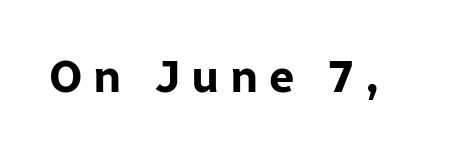
The image shows 45 px bold sans-serif type, upright; set unusually wide letter spacing (+0.24 em), not underlined; low stroke contrast and a medium x-height.
